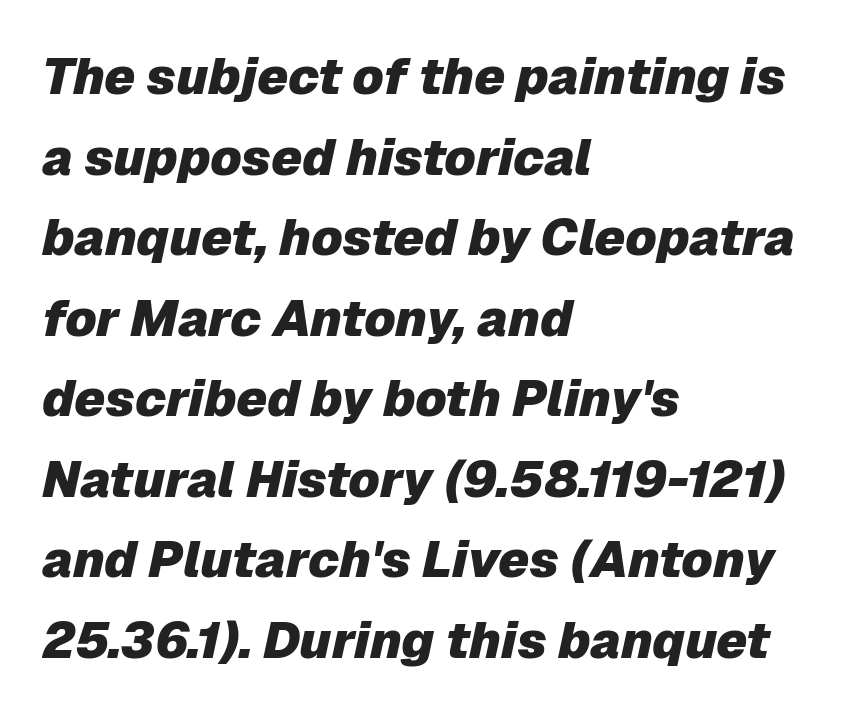
Q: Is the text bold? A: Yes.
Q: Is the text italic (slanted)? A: Yes, it leans right by about 12 degrees.
Q: Is the text underlined? A: No.
Q: How is the paragraph aligned? A: Left-aligned.
Q: Is the spacing between letters normal or unusually wide? A: Normal.
Q: Is the spacing between lines tight, normal or loose? A: Normal.
Q: Width (condensed, normal, or wide)? A: Normal.
Q: Stroke contrast? A: Low.
Q: x-height? A: Medium.
Q: Monospaced? A: No.
